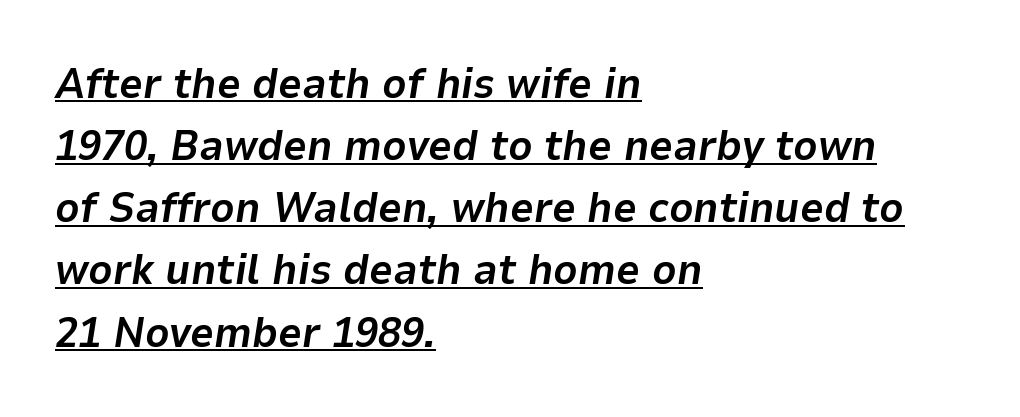
{"italic": "yes", "lean": "right", "slant_degrees": 9, "bold": "yes", "weight": "bold", "width": "normal", "stroke_contrast": "low", "x_height": "medium", "monospaced": "no", "underline": "yes", "align": "left", "line_spacing": "normal", "line_spacing_ratio": 1.48, "letter_spacing": "normal", "letter_spacing_em": 0.0, "glyph_px": 42}
